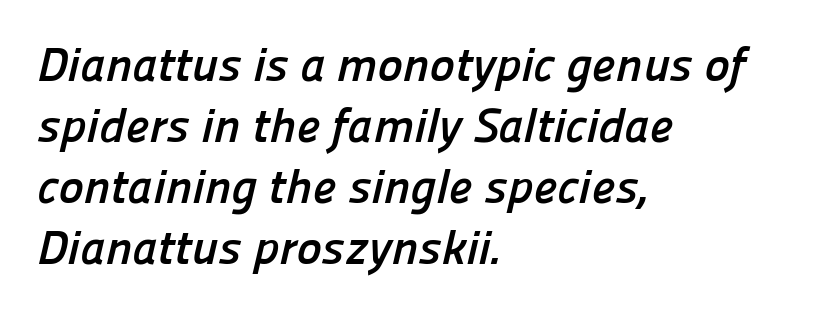
{"serif": "no", "bold": "yes", "weight": "semibold", "width": "normal", "stroke_contrast": "low", "x_height": "medium", "monospaced": "no", "underline": "no", "align": "left", "line_spacing": "normal", "line_spacing_ratio": 1.27, "letter_spacing": "normal", "letter_spacing_em": 0.0, "glyph_px": 48}
